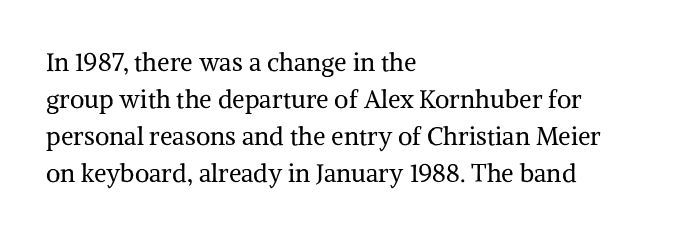
Q: Is the text bold? A: No.
Q: Is the text italic (slanted)? A: No, it is upright.
Q: Is the text underlined? A: No.
Q: How is the paragraph aligned? A: Left-aligned.
Q: Is the spacing between letters normal or unusually wide? A: Normal.
Q: Is the spacing between lines tight, normal or loose? A: Normal.
